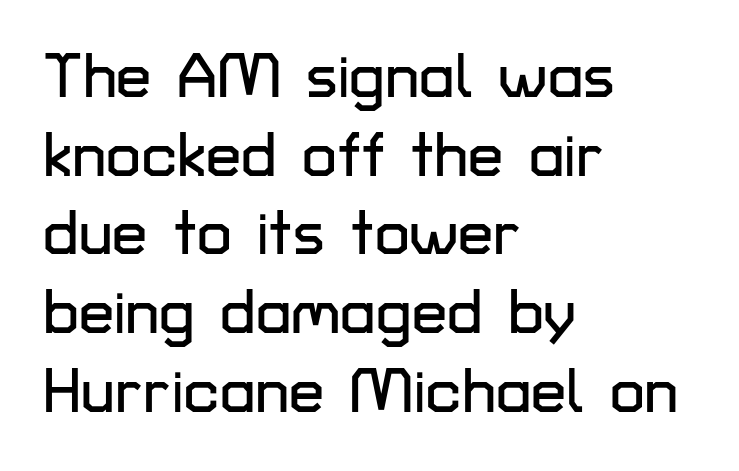
{"serif": "no", "italic": "no", "width": "normal", "stroke_contrast": "low", "x_height": "medium", "monospaced": "no", "underline": "no", "align": "left", "line_spacing": "normal", "line_spacing_ratio": 1.25, "letter_spacing": "normal", "letter_spacing_em": 0.0, "glyph_px": 63}
